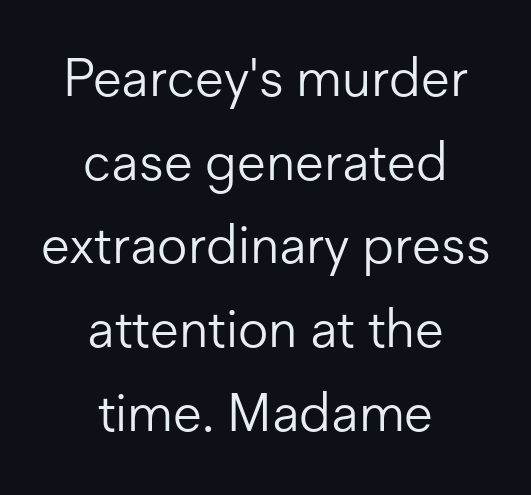
The image shows 53 px light sans-serif type, upright; set centered, normal line spacing (1.58x), normal letter spacing, not underlined; low stroke contrast and a medium x-height.
